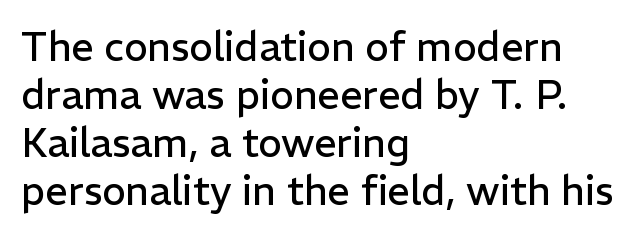
{"serif": "no", "italic": "no", "bold": "no", "weight": "regular", "width": "normal", "stroke_contrast": "low", "x_height": "medium", "monospaced": "no", "underline": "no", "align": "left", "line_spacing_ratio": 1.2, "letter_spacing": "normal", "letter_spacing_em": 0.0, "glyph_px": 40}
